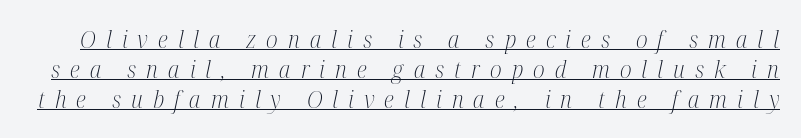
Q: Is the text bold? A: No.
Q: Is the text italic (slanted)? A: Yes, it leans right by about 12 degrees.
Q: Is the text underlined? A: Yes.
Q: Is the spacing between letters normal or unusually wide? A: Unusually wide.
Q: Is the spacing between lines tight, normal or loose? A: Normal.
